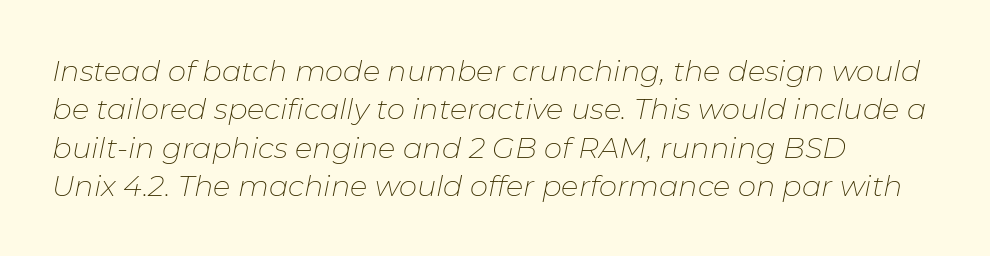
Varying glyph widths throughout — classic text-font behaviour. The rendering anchors every line to the left-hand side. What stands out about the letter spacing? Nothing — it is the standard amount. The passage shown stacks its lines at a standard gap. Designer's note — italics engaged. Letters rest on an invisible, unmarked baseline.
